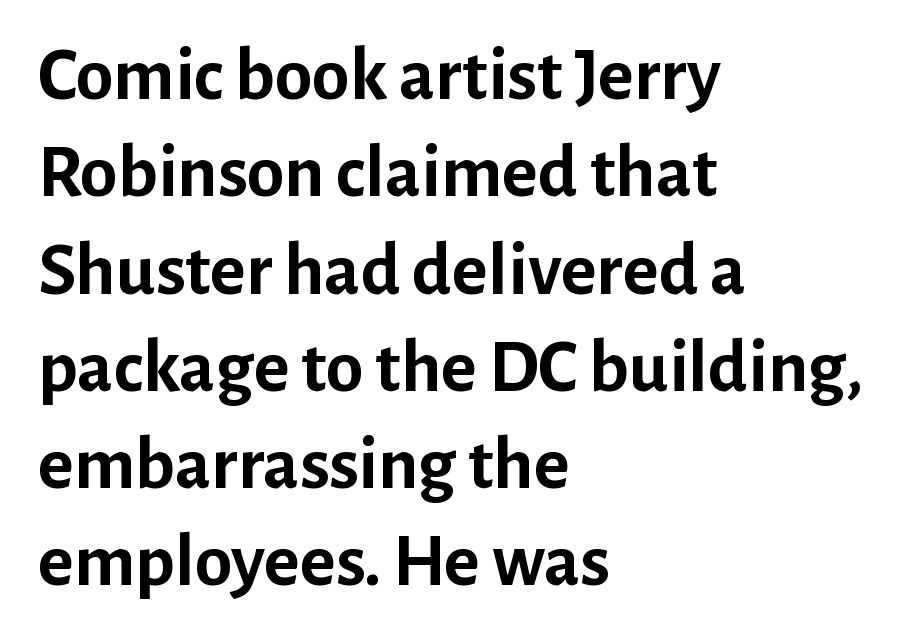
{"serif": "no", "italic": "no", "bold": "yes", "weight": "semibold", "width": "normal", "stroke_contrast": "low", "x_height": "medium", "monospaced": "no", "underline": "no", "align": "left", "line_spacing": "normal", "line_spacing_ratio": 1.28, "letter_spacing": "normal", "letter_spacing_em": 0.0, "glyph_px": 76}
